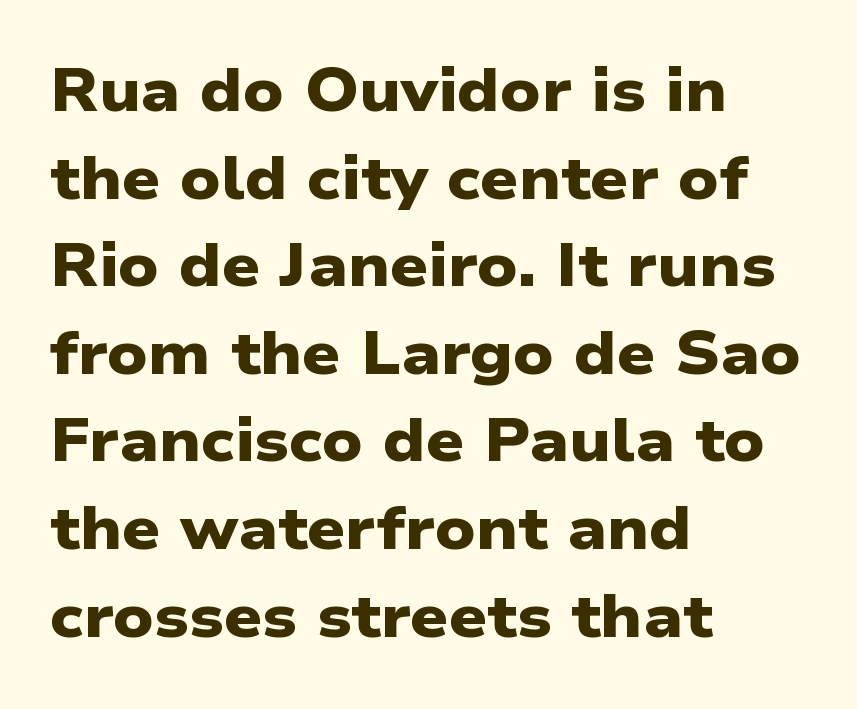
The image shows 60 px heavy, wide sans-serif type; set left-aligned, normal line spacing (1.46x), normal letter spacing, not underlined; low stroke contrast and a medium x-height.
